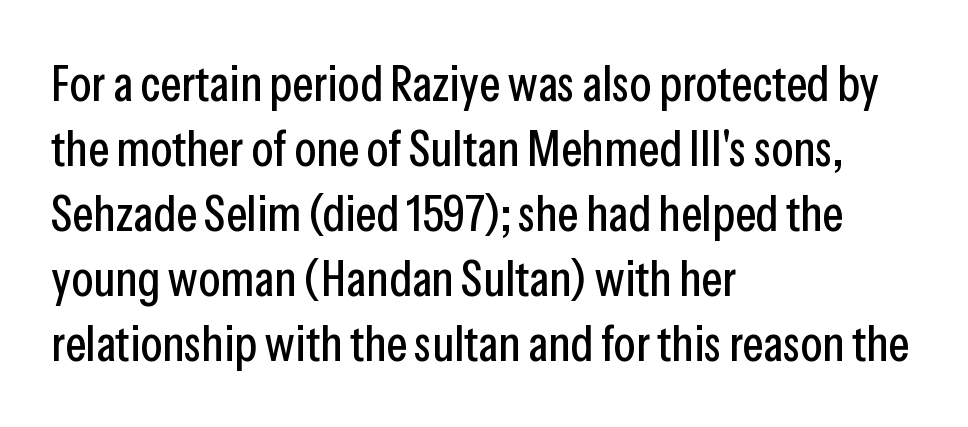
Q: Is the text italic (slanted)? A: No, it is upright.
Q: Is the typeface a serif or a sans-serif typeface? A: Sans-serif.
Q: Is the text underlined? A: No.
Q: How is the paragraph aligned? A: Left-aligned.
Q: Is the spacing between letters normal or unusually wide? A: Normal.
Q: Is the spacing between lines tight, normal or loose? A: Normal.
Q: Width (condensed, normal, or wide)? A: Condensed.
Q: Stroke contrast? A: Low.
Q: x-height? A: Medium.
Q: Monospaced? A: No.
